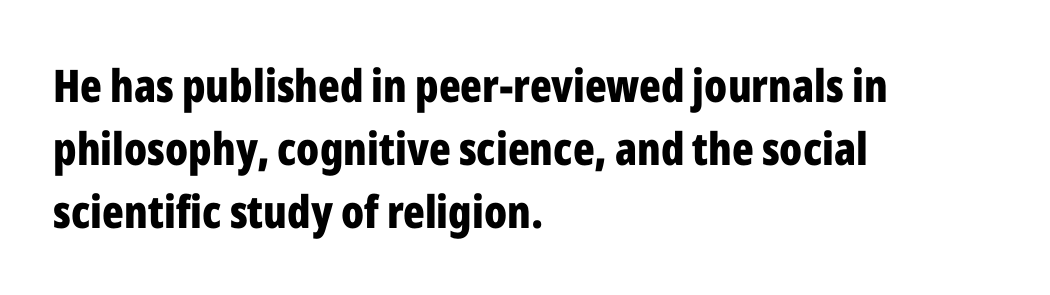
No extra tracking has been applied to these lines. The lettering stays uniformly vertical, giving the passage a roman look. Stroke thickness is high; the sample reads as a true bold. The space beneath each line is pristine and unruled. Is this a fixed-width face? No — the glyphs have proportional, varying widths.
